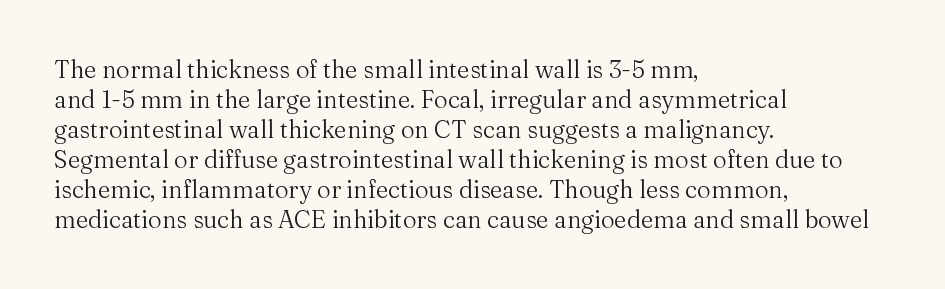
The image shows 24 px text type, upright; set left-aligned, normal line spacing (1.25x), normal letter spacing, not underlined.
